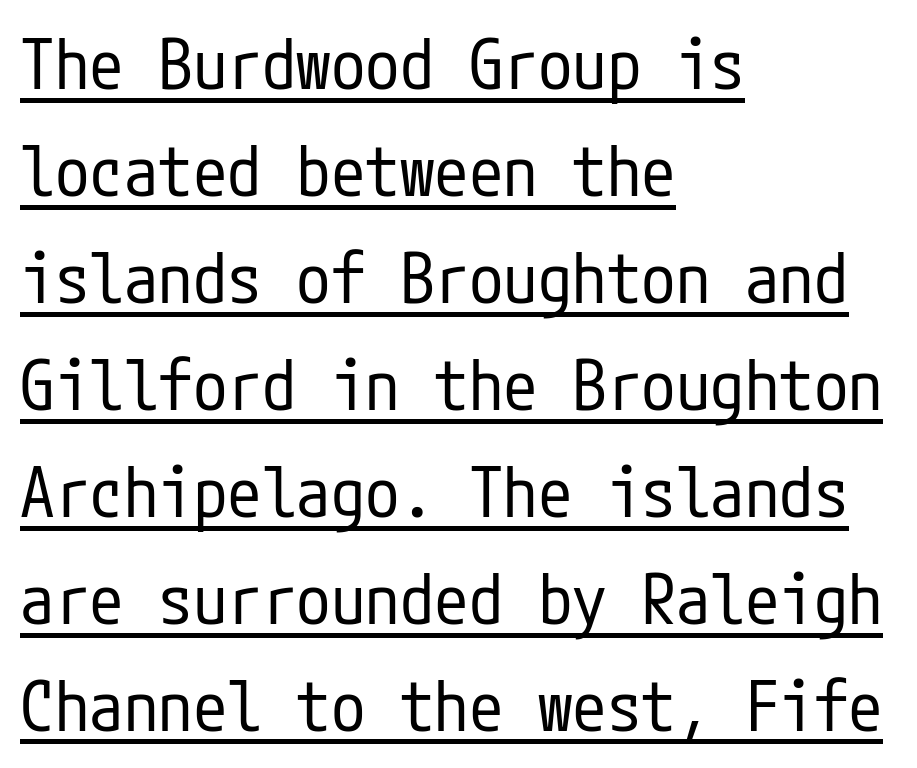
The image shows 69 px regular-weight, condensed sans-serif type, upright; set left-aligned, normal line spacing (1.55x), normal letter spacing, underlined; low stroke contrast and a medium x-height.
